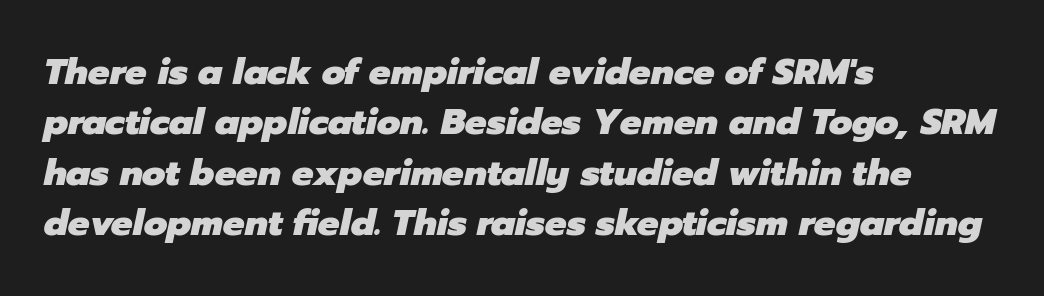
The image shows 36 px heavy type, italic (leaning right); set left-aligned, normal line spacing (1.4x), normal letter spacing, not underlined; low stroke contrast and a medium x-height.
